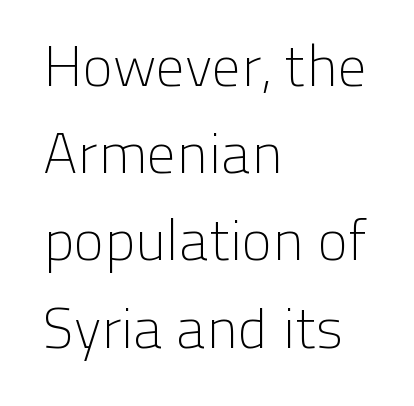
{"serif": "no", "italic": "no", "bold": "no", "weight": "light", "width": "normal", "stroke_contrast": "low", "x_height": "medium", "monospaced": "no", "underline": "no", "align": "left", "line_spacing": "normal", "line_spacing_ratio": 1.53, "letter_spacing": "normal", "letter_spacing_em": 0.0, "glyph_px": 57}
